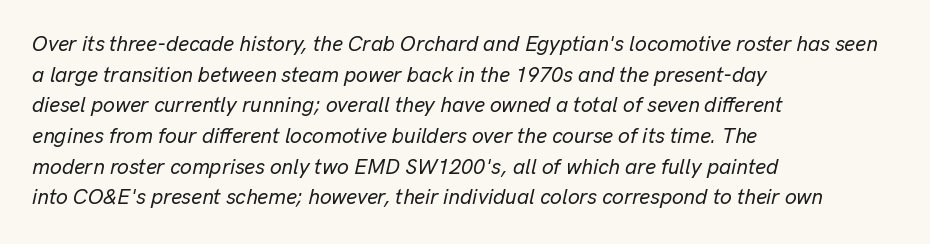
Underline: absent. This is oblique type, the kind used for emphasis or titles. Leading: standard. These lines are set flush left with a ragged right edge. Between one letter and the next there's only the usual sliver of space.
